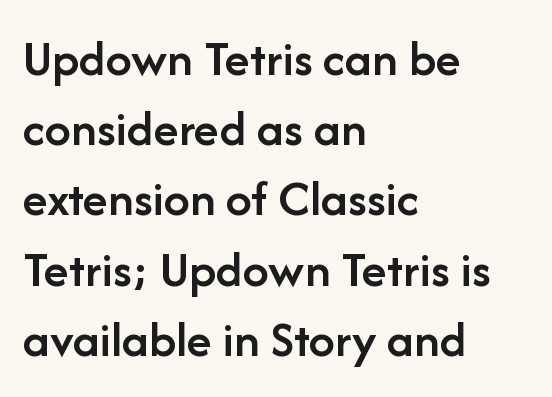
Q: Is the text bold? A: Semi-bold.
Q: Is the text italic (slanted)? A: No, it is upright.
Q: Is the typeface a serif or a sans-serif typeface? A: Sans-serif.
Q: Is the text underlined? A: No.
Q: How is the paragraph aligned? A: Left-aligned.
Q: Is the spacing between letters normal or unusually wide? A: Normal.
Q: Is the spacing between lines tight, normal or loose? A: Normal.
Q: Width (condensed, normal, or wide)? A: Normal.
Q: Stroke contrast? A: Low.
Q: x-height? A: Medium.
Q: Monospaced? A: No.
